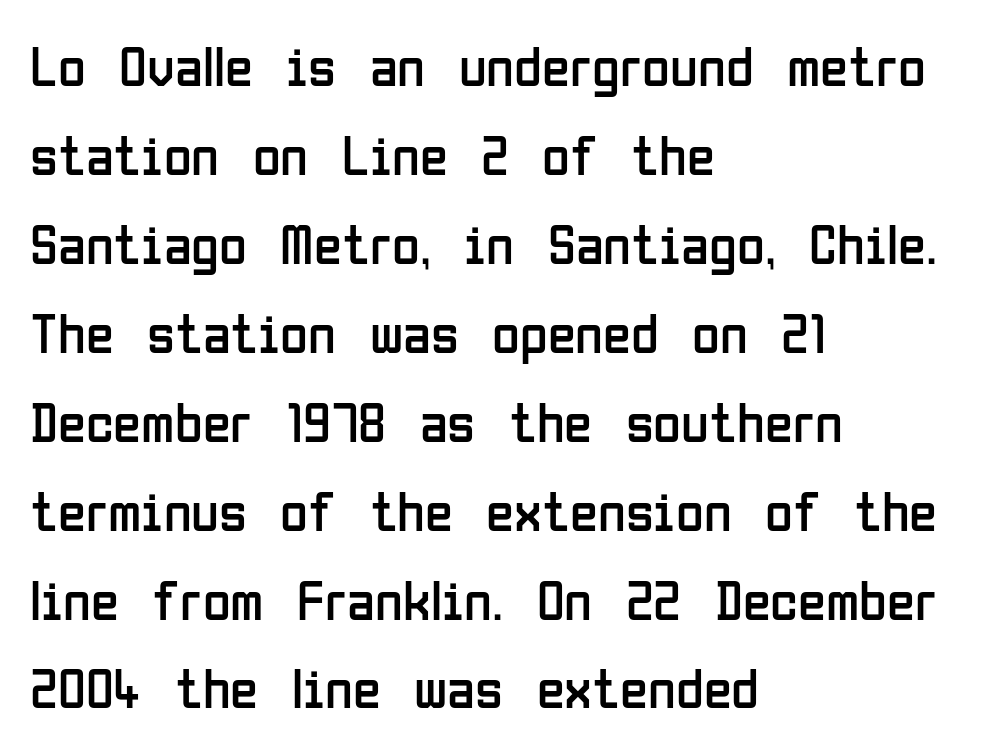
Q: Is the text bold? A: No.
Q: Is the text italic (slanted)? A: No, it is upright.
Q: Is the typeface a serif or a sans-serif typeface? A: Sans-serif.
Q: Is the text underlined? A: No.
Q: How is the paragraph aligned? A: Left-aligned.
Q: Is the spacing between letters normal or unusually wide? A: Normal.
Q: Is the spacing between lines tight, normal or loose? A: Normal.
Q: Width (condensed, normal, or wide)? A: Condensed.
Q: Stroke contrast? A: Low.
Q: x-height? A: Medium.
Q: Monospaced? A: No.
